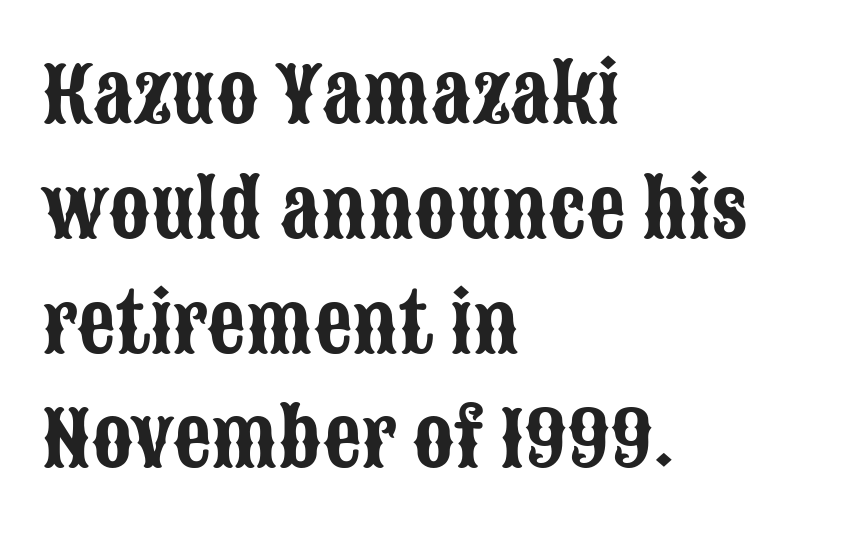
The image shows 76 px condensed sans-serif type, upright; set left-aligned, normal line spacing (1.51x), normal letter spacing, not underlined; low stroke contrast and a large x-height.
